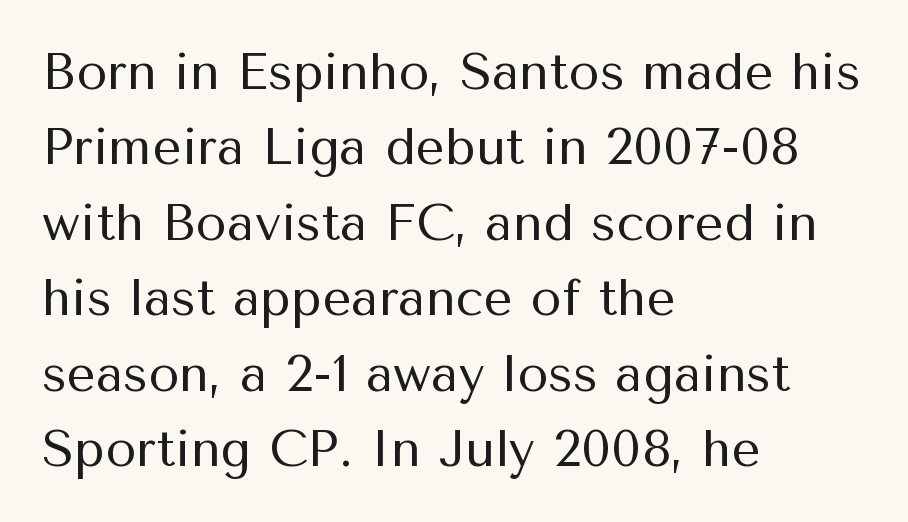
{"serif": "no", "italic": "no", "bold": "no", "weight": "regular", "width": "normal", "stroke_contrast": "medium", "x_height": "medium", "monospaced": "no", "underline": "no", "align": "left", "line_spacing": "normal", "line_spacing_ratio": 1.48, "letter_spacing": "normal", "letter_spacing_em": 0.0, "glyph_px": 51}
